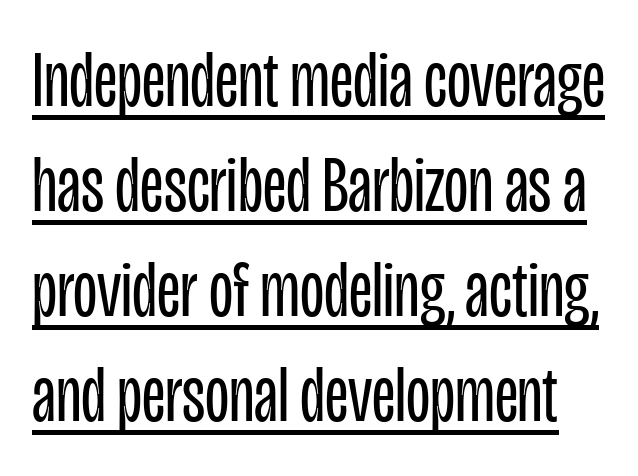
{"serif": "no", "italic": "no", "bold": "no", "weight": "regular", "width": "condensed", "stroke_contrast": "low", "x_height": "large", "monospaced": "no", "underline": "yes", "line_spacing": "normal", "line_spacing_ratio": 1.33, "letter_spacing": "normal", "letter_spacing_em": 0.0, "glyph_px": 79}
